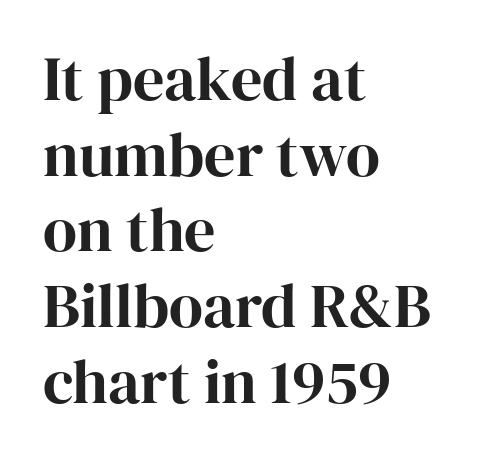
{"serif": "yes", "italic": "no", "width": "normal", "stroke_contrast": "high", "x_height": "medium", "monospaced": "no", "underline": "no", "align": "left", "line_spacing_ratio": 1.22, "letter_spacing": "normal", "letter_spacing_em": 0.0, "glyph_px": 62}
